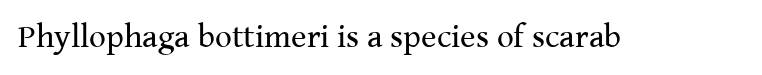
Q: Is the text bold? A: No.
Q: Is the text italic (slanted)? A: No, it is upright.
Q: Is the typeface a serif or a sans-serif typeface? A: Serif.
Q: Is the text underlined? A: No.
Q: Is the spacing between letters normal or unusually wide? A: Normal.
Q: Width (condensed, normal, or wide)? A: Normal.
Q: Stroke contrast? A: Medium.
Q: x-height? A: Medium.
Q: Monospaced? A: No.
